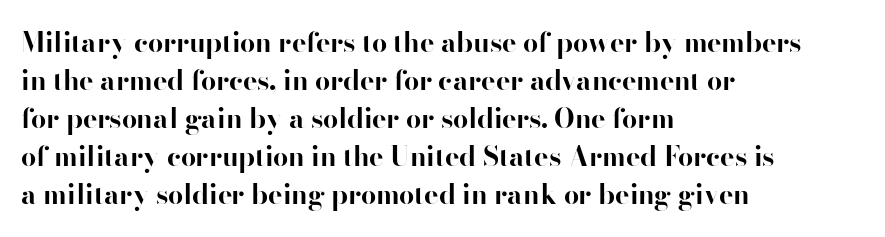
Q: Is the text bold? A: Yes.
Q: Is the text italic (slanted)? A: No, it is upright.
Q: Is the text underlined? A: No.
Q: How is the paragraph aligned? A: Left-aligned.
Q: Is the spacing between letters normal or unusually wide? A: Normal.
Q: Is the spacing between lines tight, normal or loose? A: Normal.
